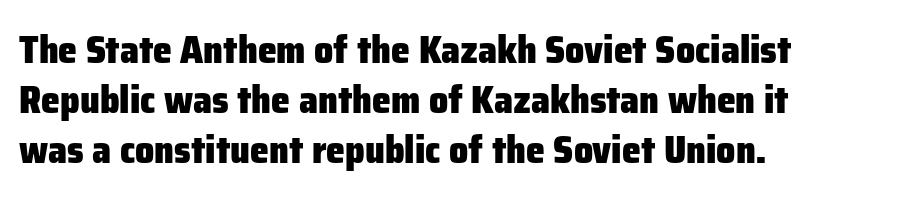
Q: Is the text bold? A: Yes.
Q: Is the text italic (slanted)? A: No, it is upright.
Q: Is the typeface a serif or a sans-serif typeface? A: Sans-serif.
Q: Is the text underlined? A: No.
Q: How is the paragraph aligned? A: Left-aligned.
Q: Is the spacing between letters normal or unusually wide? A: Normal.
Q: Is the spacing between lines tight, normal or loose? A: Normal.
Q: Width (condensed, normal, or wide)? A: Normal.
Q: Stroke contrast? A: Low.
Q: x-height? A: Medium.
Q: Monospaced? A: No.
